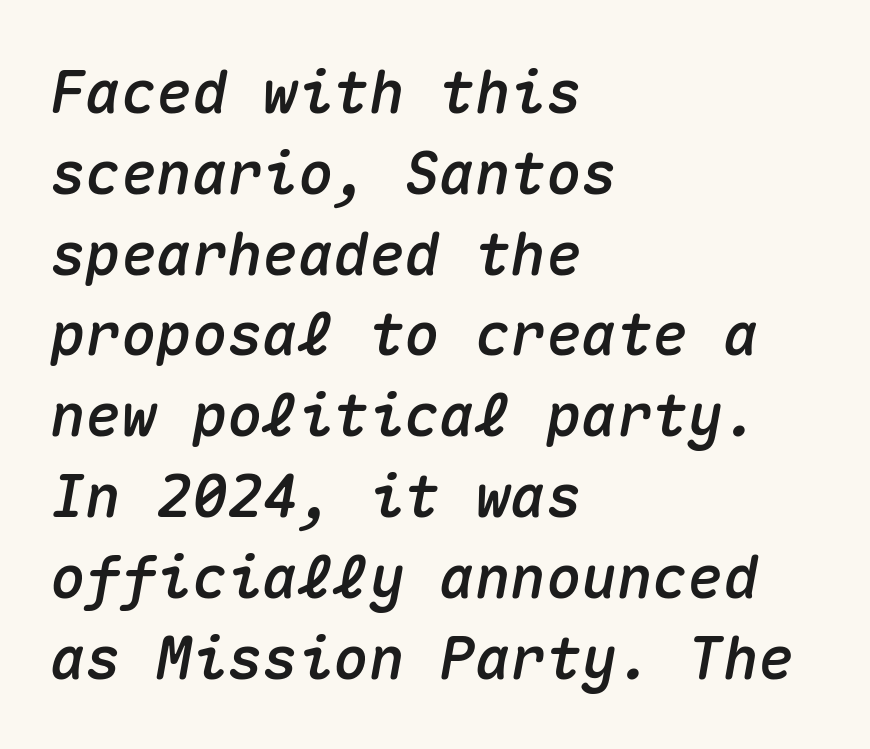
The image shows 59 px text type, italic (leaning right), monospaced; set left-aligned, normal line spacing (1.37x), normal letter spacing, not underlined; medium stroke contrast and a medium x-height.
